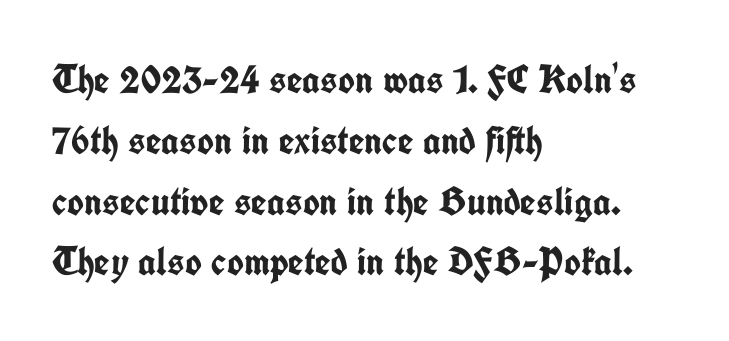
Regarding serifs, this sample does without them. There is no visible air inserted between adjacent glyphs. This block has exactly the height ordinary leading produces. Teacher's note: observe the even left margin — that is flush-left alignment. Italic? Not at all — the glyphs are vertical. Words float on clear page, feet unadorned.
